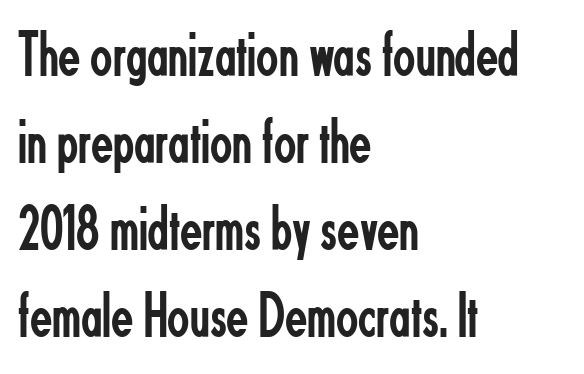
{"serif": "no", "italic": "no", "bold": "no", "weight": "regular", "width": "condensed", "stroke_contrast": "low", "x_height": "small", "monospaced": "no", "underline": "no", "align": "left", "line_spacing": "normal", "line_spacing_ratio": 1.34, "letter_spacing": "normal", "letter_spacing_em": 0.0, "glyph_px": 65}
